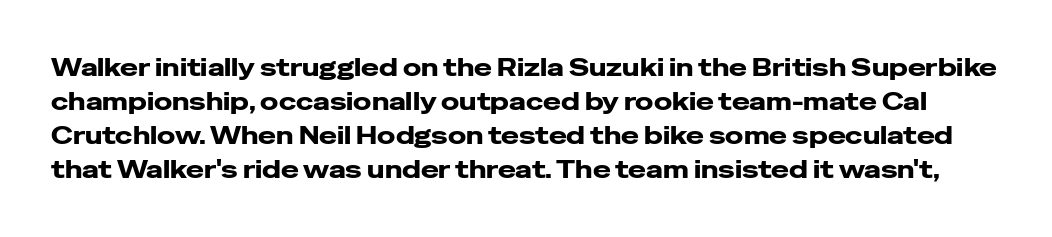
Underline: absent. It's the straight-up-and-down kind of type. Inter-character spacing is left at the font's built-in metrics. Leading: standard.
